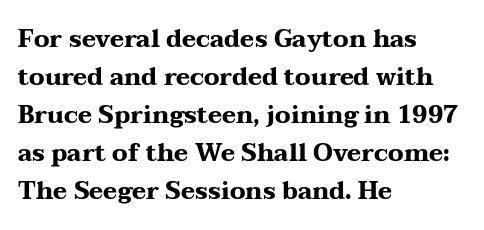
The image shows 24 px bold type, upright; set left-aligned, normal line spacing (1.58x), normal letter spacing, not underlined.
